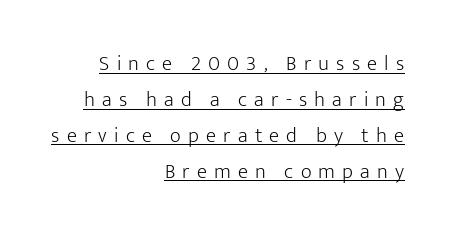
The image shows 21 px text type, upright; set right-aligned, line spacing 1.71x, unusually wide letter spacing (+0.34 em), underlined.
